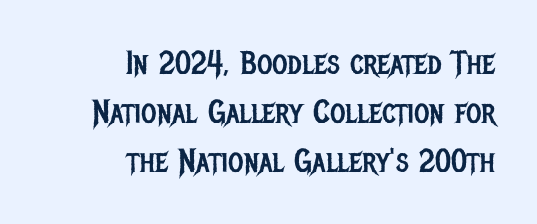
Q: Is the text bold? A: No.
Q: Is the text italic (slanted)? A: No, it is upright.
Q: Is the typeface a serif or a sans-serif typeface? A: Sans-serif.
Q: Is the text underlined? A: No.
Q: How is the paragraph aligned? A: Right-aligned.
Q: Is the spacing between letters normal or unusually wide? A: Normal.
Q: Is the spacing between lines tight, normal or loose? A: Normal.
Q: Width (condensed, normal, or wide)? A: Condensed.
Q: Stroke contrast? A: Low.
Q: x-height? A: Large.
Q: Monospaced? A: No.
